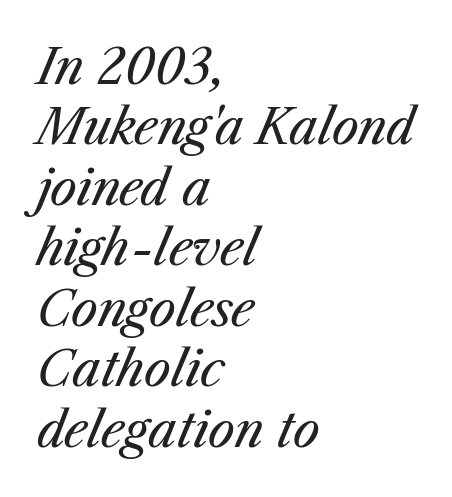
{"italic": "yes", "lean": "right", "slant_degrees": 23, "bold": "no", "weight": "regular", "width": "normal", "stroke_contrast": "medium", "x_height": "medium", "monospaced": "no", "underline": "no", "align": "left", "line_spacing": "normal", "line_spacing_ratio": 1.26, "letter_spacing": "normal", "letter_spacing_em": 0.0, "glyph_px": 48}
